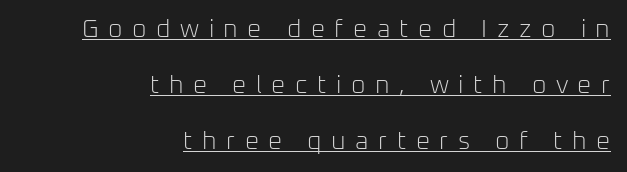
The weight tops out at a normal text grade. Line ends are locked; line starts wander. The face used here is rendered with a markedly widened letterfit. The passage shown is underscored from start to finish.
